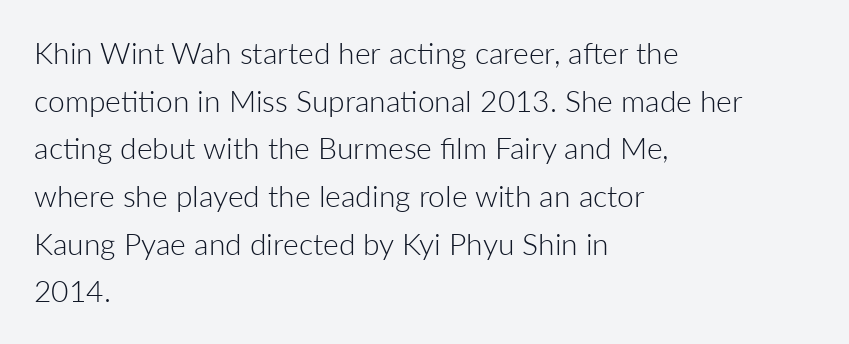
The image shows 30 px light sans-serif type, upright; set left-aligned, normal line spacing (1.59x), normal letter spacing, not underlined; low stroke contrast and a medium x-height.
